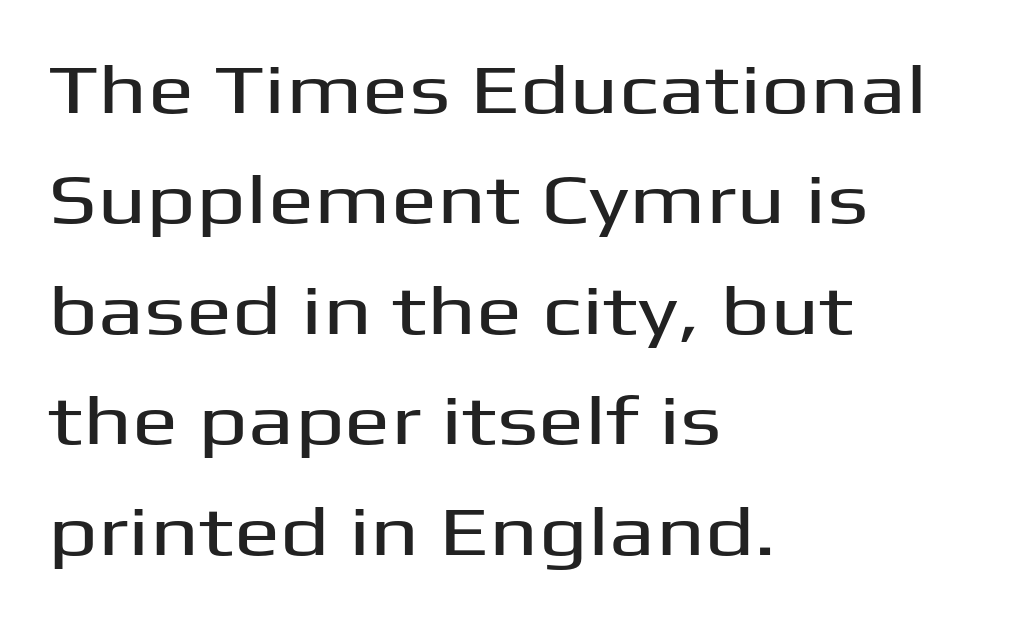
Q: Is the text italic (slanted)? A: No, it is upright.
Q: Is the typeface a serif or a sans-serif typeface? A: Sans-serif.
Q: Is the text underlined? A: No.
Q: How is the paragraph aligned? A: Left-aligned.
Q: Is the spacing between letters normal or unusually wide? A: Normal.
Q: Is the spacing between lines tight, normal or loose? A: Normal.
Q: Width (condensed, normal, or wide)? A: Wide.
Q: Stroke contrast? A: Medium.
Q: x-height? A: Medium.
Q: Monospaced? A: No.
